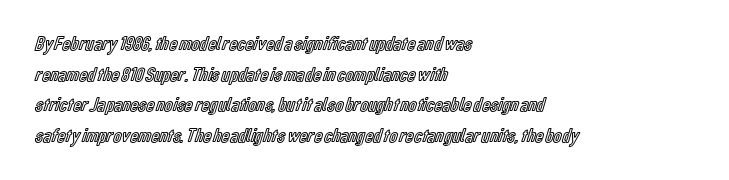
Q: Is the text italic (slanted)? A: Yes.
Q: Is the text underlined? A: No.
Q: How is the paragraph aligned? A: Left-aligned.
Q: Is the spacing between letters normal or unusually wide? A: Normal.
Q: Is the spacing between lines tight, normal or loose? A: Normal.
